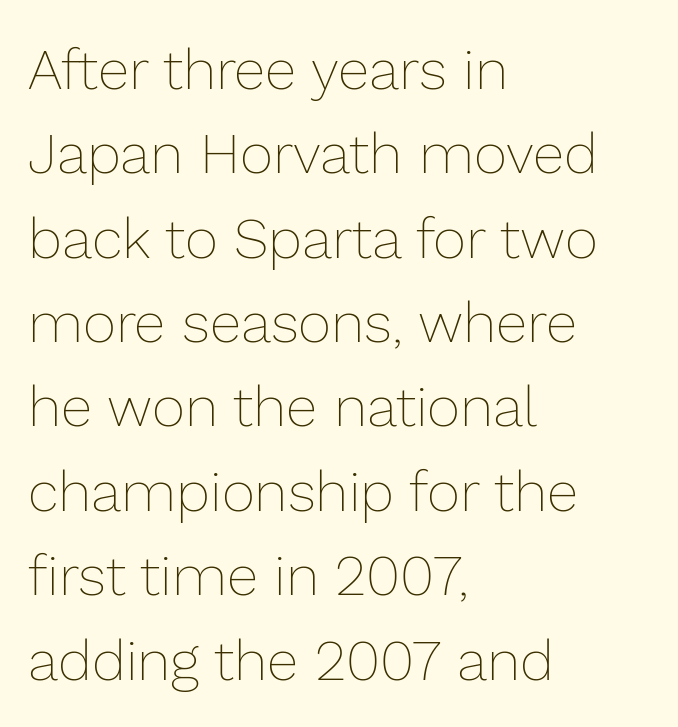
Letters rest on an invisible, unmarked baseline. Upright lettering throughout. The letters advance in unequal steps, a hallmark of proportional type. The face used here is rendered with its standard letterfit. Left-aligned paragraph, ragged on the right.
